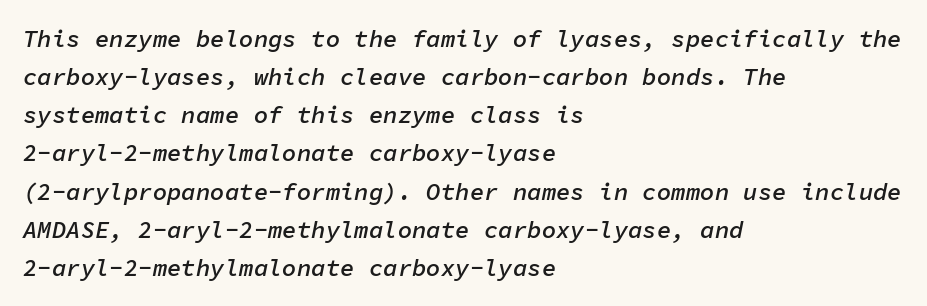
How would I describe the line gaps? Plain and ordinary. Just letters on the line, the space beneath them empty. A typesetter would call this zero additional tracking. This is the in-between weight designers call semibold or demi.
